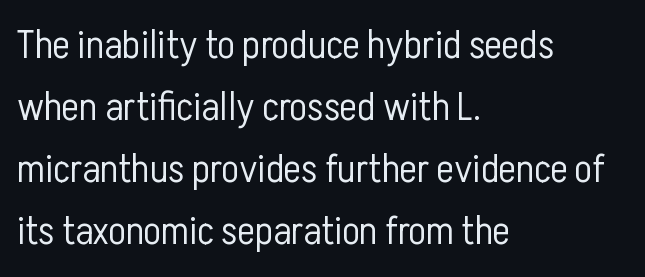
The image shows 41 px light, condensed sans-serif type, upright; set left-aligned, normal line spacing (1.51x), normal letter spacing, not underlined; low stroke contrast and a medium x-height.
